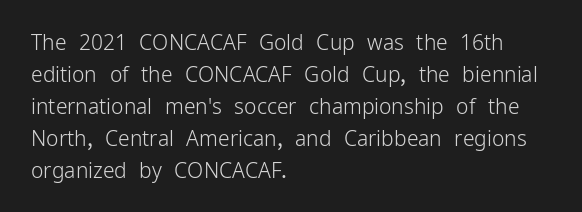
Q: Is the text bold? A: No.
Q: Is the text italic (slanted)? A: No, it is upright.
Q: Is the text underlined? A: No.
Q: How is the paragraph aligned? A: Left-aligned.
Q: Is the spacing between letters normal or unusually wide? A: Normal.
Q: Is the spacing between lines tight, normal or loose? A: Normal.
